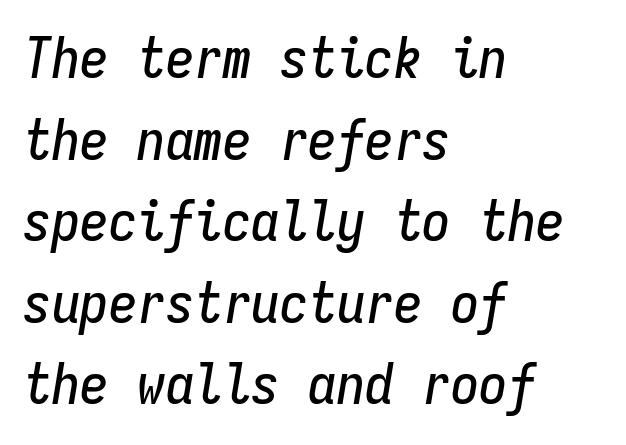
Q: Is the text italic (slanted)? A: Yes, it leans right by about 9 degrees.
Q: Is the text underlined? A: No.
Q: How is the paragraph aligned? A: Left-aligned.
Q: Is the spacing between letters normal or unusually wide? A: Normal.
Q: Is the spacing between lines tight, normal or loose? A: Normal.
Q: Width (condensed, normal, or wide)? A: Condensed.
Q: Stroke contrast? A: Low.
Q: x-height? A: Medium.
Q: Monospaced? A: Yes.
